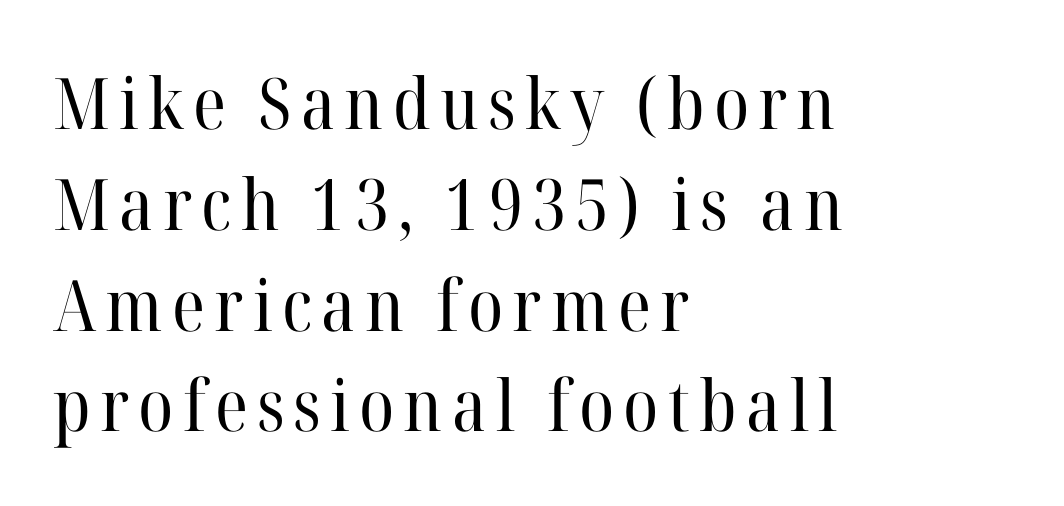
The image shows 71 px regular-weight serif type, upright; set left-aligned, normal line spacing (1.42x), not underlined; high stroke contrast and a medium x-height.
